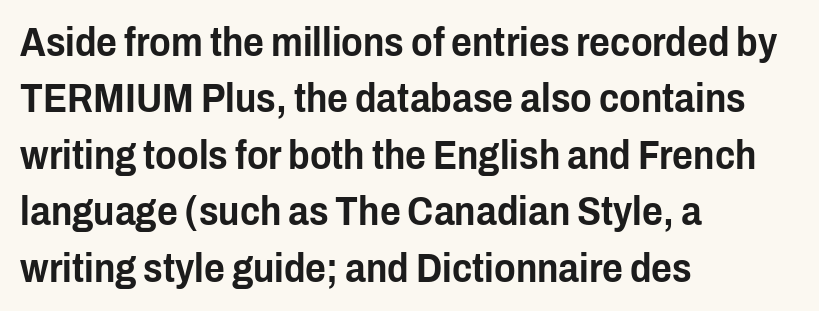
The image shows 40 px condensed sans-serif type, upright; set left-aligned, normal line spacing (1.41x), normal letter spacing, not underlined; low stroke contrast and a medium x-height.
